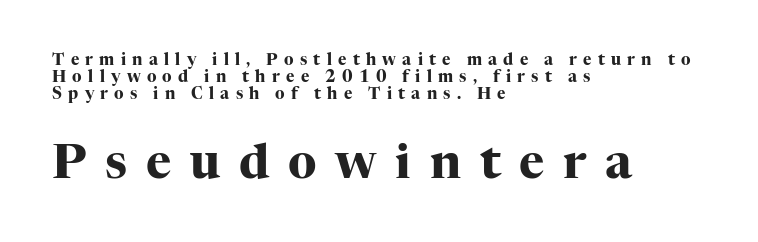
{"serif": "yes", "italic": "no", "bold": "yes", "weight": "heavy", "width": "normal", "stroke_contrast": "high", "x_height": "medium", "monospaced": "no", "underline": "no", "align": "left", "line_spacing": "tight", "line_spacing_ratio": 1.05, "letter_spacing": "wide", "letter_spacing_em": 0.39, "larger_block": "second", "size_ratio": 3.0, "glyph_px": 48}
